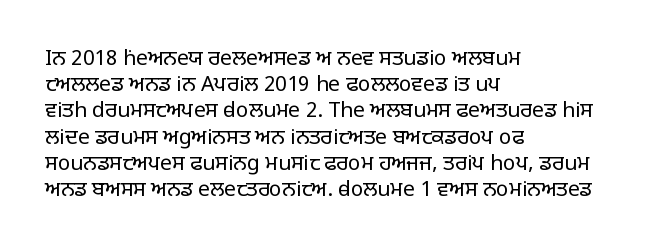
Does extra space separate the letters? No, they use regular spacing. Layout note: lines flush left. The area under the type is left untouched. This reads as an unemphasized weight, regular at the heaviest. This is roman type, the default non-slanted kind. Vertical spacing — default.
